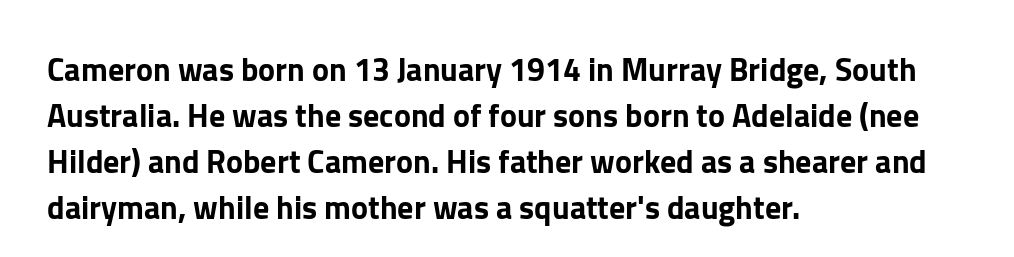
If you measured baseline to baseline, you'd find a middling distance. Characters remain perfectly vertical along every line. The text was rendered using a sans face with plain stroke endings. Is this a fixed-width face? No — the glyphs have proportional, varying widths. The specimen omits any rule beneath the text block's lines.
